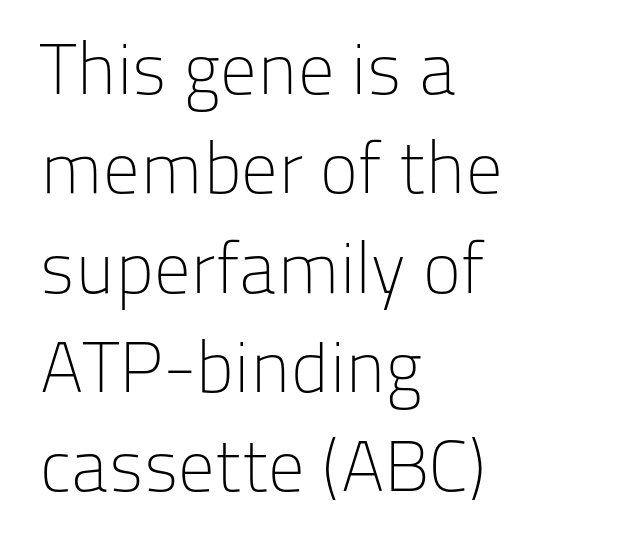
Spacing between characters is what you'd get straight out of the box. Check the space under the baseline: it is left empty. Is there any slant? The stems are plumb. Character widths vary here, with narrow letters taking less room than wide ones. The text block is weighted toward the left margin, trailing off unevenly rightward.
